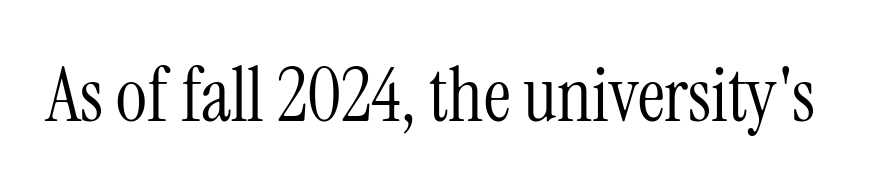
Q: Is the text bold? A: No.
Q: Is the text italic (slanted)? A: No, it is upright.
Q: Is the typeface a serif or a sans-serif typeface? A: Serif.
Q: Is the text underlined? A: No.
Q: Is the spacing between letters normal or unusually wide? A: Normal.
Q: Width (condensed, normal, or wide)? A: Condensed.
Q: Stroke contrast? A: Medium.
Q: x-height? A: Medium.
Q: Monospaced? A: No.
